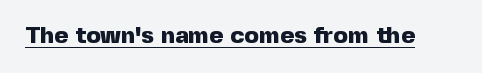
{"italic": "no", "bold": "yes", "underline": "yes", "letter_spacing": "normal", "letter_spacing_em": 0.0, "glyph_px": 24}
